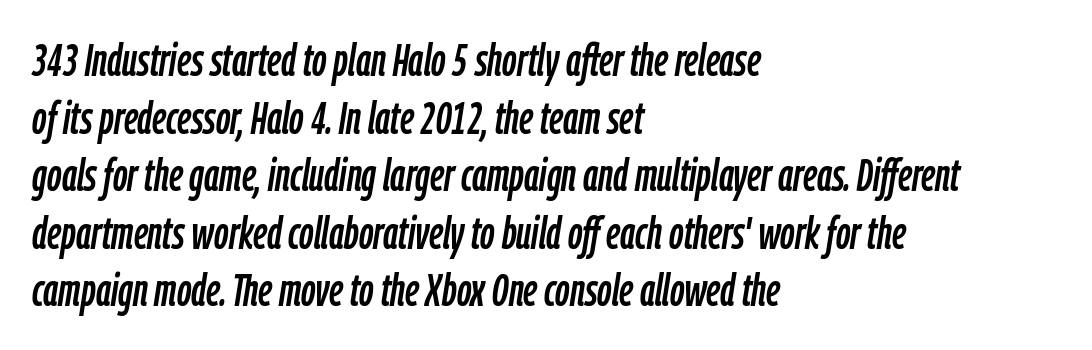
{"italic": "yes", "lean": "right", "slant_degrees": 9, "width": "condensed", "stroke_contrast": "low", "x_height": "medium", "monospaced": "no", "underline": "no", "align": "left", "line_spacing": "normal", "line_spacing_ratio": 1.28, "letter_spacing": "normal", "letter_spacing_em": 0.0, "glyph_px": 45}
